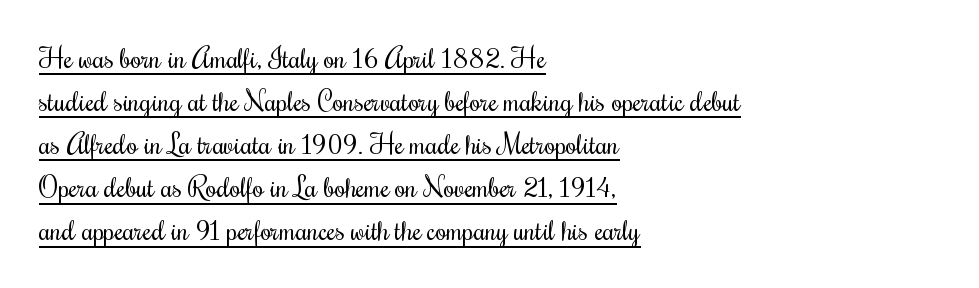
Q: Is the text bold? A: No.
Q: Is the text italic (slanted)? A: Yes.
Q: Is the typeface a serif or a sans-serif typeface? A: Serif.
Q: Is the text underlined? A: Yes.
Q: How is the paragraph aligned? A: Left-aligned.
Q: Is the spacing between letters normal or unusually wide? A: Normal.
Q: Is the spacing between lines tight, normal or loose? A: Normal.
Q: Width (condensed, normal, or wide)? A: Condensed.
Q: Stroke contrast? A: Medium.
Q: x-height? A: Small.
Q: Monospaced? A: No.
